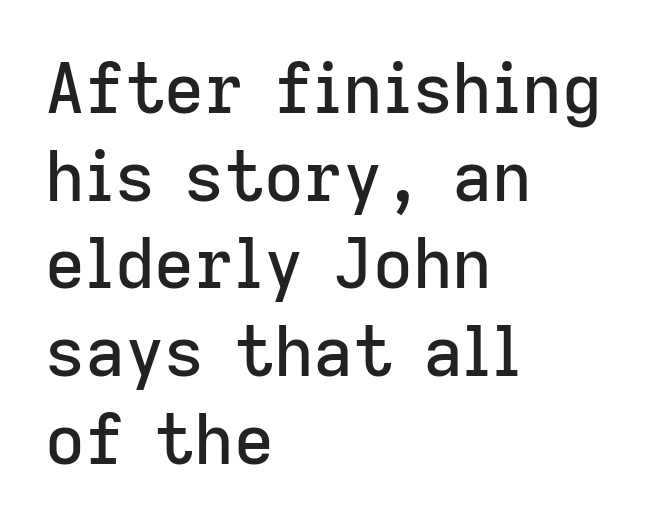
Q: Is the text italic (slanted)? A: No, it is upright.
Q: Is the typeface a serif or a sans-serif typeface? A: Sans-serif.
Q: Is the text underlined? A: No.
Q: How is the paragraph aligned? A: Left-aligned.
Q: Is the spacing between letters normal or unusually wide? A: Normal.
Q: Is the spacing between lines tight, normal or loose? A: Normal.
Q: Width (condensed, normal, or wide)? A: Normal.
Q: Stroke contrast? A: Low.
Q: x-height? A: Medium.
Q: Monospaced? A: No.
